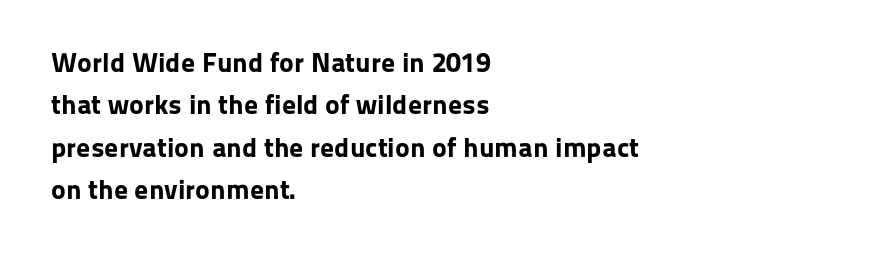
The image shows 28 px bold sans-serif type, upright; set left-aligned, normal line spacing (1.51x), normal letter spacing, not underlined; low stroke contrast and a medium x-height.
